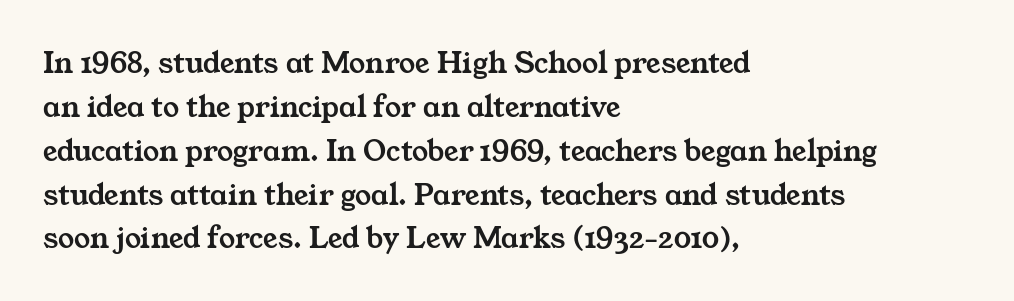
The image shows 32 px wide serif type; set left-aligned, normal line spacing (1.37x), normal letter spacing, not underlined; medium stroke contrast and a medium x-height.
